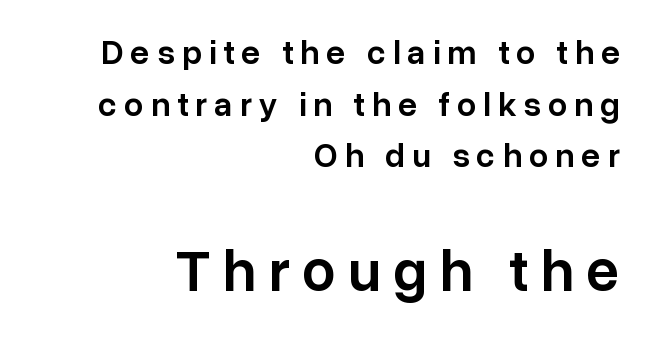
{"serif": "no", "italic": "no", "bold": "semi", "weight": "semibold", "width": "normal", "stroke_contrast": "low", "x_height": "medium", "monospaced": "no", "underline": "no", "align": "right", "line_spacing": "normal", "line_spacing_ratio": 1.52, "letter_spacing": "wide", "letter_spacing_em": 0.21, "larger_block": "second", "size_ratio": 1.74, "glyph_px": 59}
